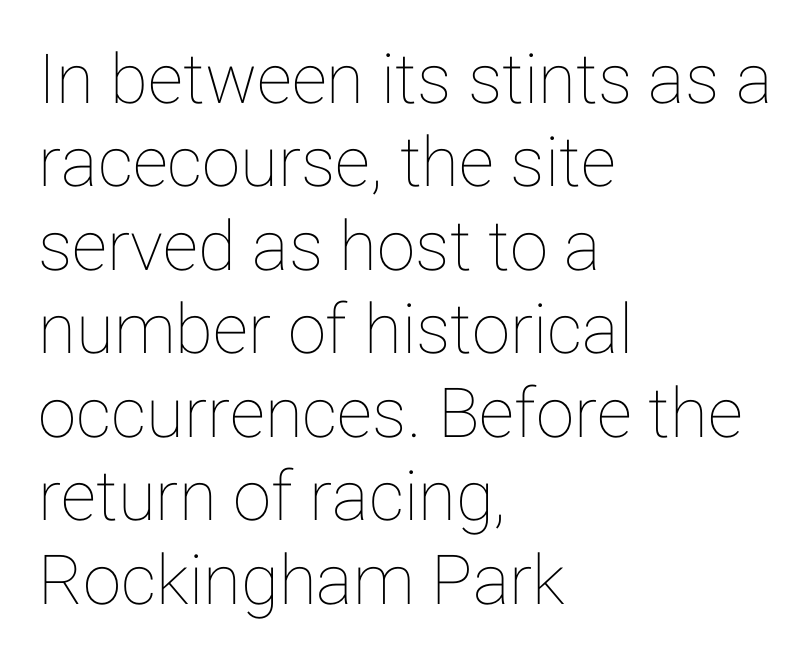
Proportional: the letters do not fall into vertical columns. The horizontal fit of the characters is conventional and even. The passage is arranged the way most books set body copy — flush left. Bare-footed words on every line. Italic? Not at all — the glyphs are vertical.
